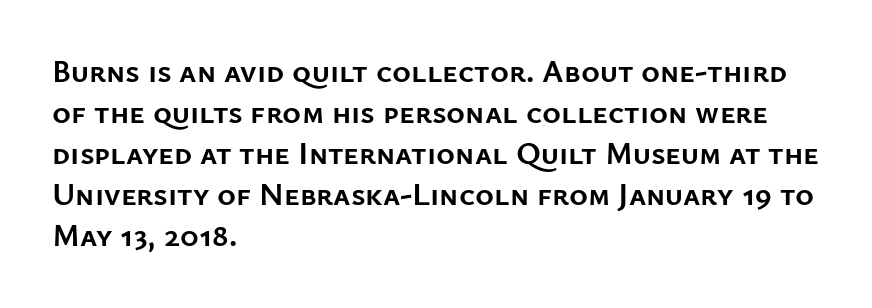
Q: Is the text bold? A: Yes.
Q: Is the text italic (slanted)? A: No, it is upright.
Q: Is the typeface a serif or a sans-serif typeface? A: Sans-serif.
Q: Is the text underlined? A: No.
Q: How is the paragraph aligned? A: Left-aligned.
Q: Is the spacing between letters normal or unusually wide? A: Normal.
Q: Is the spacing between lines tight, normal or loose? A: Normal.
Q: Width (condensed, normal, or wide)? A: Normal.
Q: Stroke contrast? A: Low.
Q: x-height? A: Medium.
Q: Monospaced? A: No.
